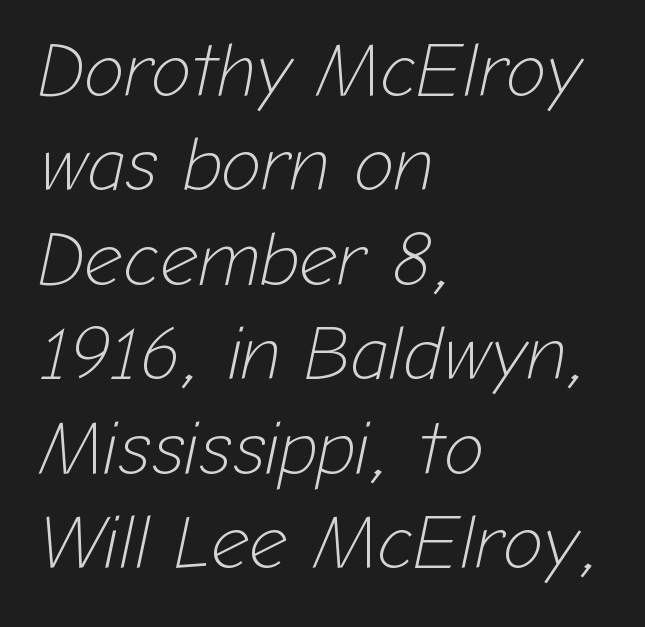
The image shows 75 px light type, italic (leaning right); set left-aligned, normal line spacing (1.26x), normal letter spacing, not underlined; low stroke contrast and a medium x-height.
